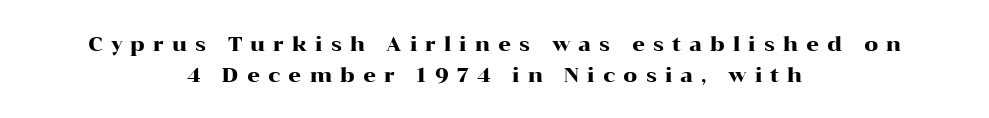
Regular leading. Each line is balanced around a shared central axis. If you drew a line through each stem, it would be perfectly vertical. Letters rest on an invisible, unmarked baseline.
